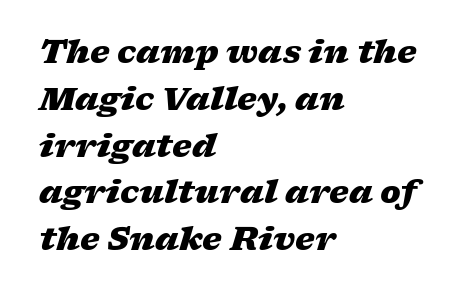
Underline: absent. As a designer I'd log this as weight 700, bold. If you drew a line through each stem, it would be angled. Horizontal bands of white between lines are of average thickness. In terms of letterspacing, this is plain default setting. Notice how the passage keeps a crisp vertical edge on the left only.
